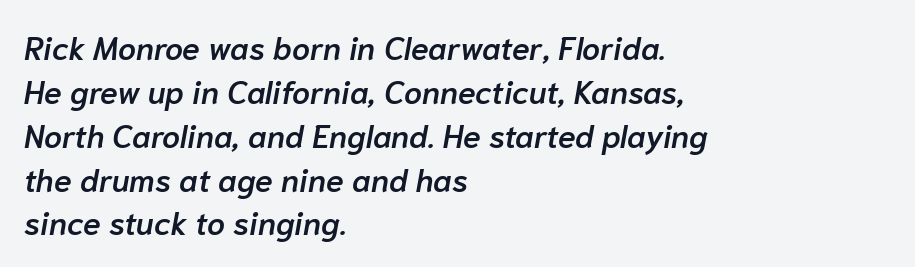
Q: Is the text bold? A: Semi-bold.
Q: Is the text italic (slanted)? A: Yes, it leans right by about 10 degrees.
Q: Is the text underlined? A: No.
Q: How is the paragraph aligned? A: Left-aligned.
Q: Is the spacing between letters normal or unusually wide? A: Normal.
Q: Is the spacing between lines tight, normal or loose? A: Normal.
Q: Width (condensed, normal, or wide)? A: Normal.
Q: Stroke contrast? A: Low.
Q: x-height? A: Medium.
Q: Monospaced? A: No.
